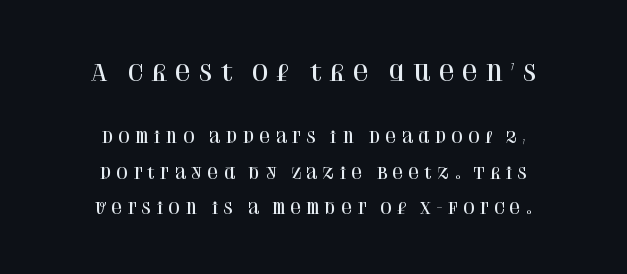
{"italic": "no", "underline": "no", "align": "center", "line_spacing": "loose", "line_spacing_ratio": 2.38, "letter_spacing": "wide", "letter_spacing_em": 0.28, "larger_block": "first", "size_ratio": 1.47, "glyph_px": 22}
